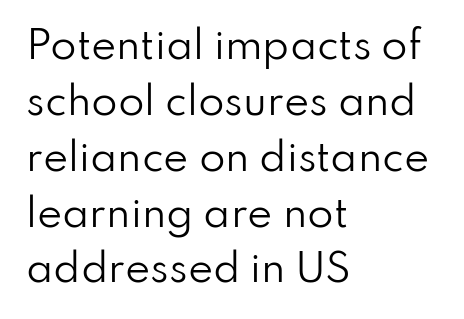
The image shows 38 px regular-weight sans-serif type, upright; set left-aligned, normal line spacing (1.47x), normal letter spacing, not underlined; low stroke contrast and a small x-height.
